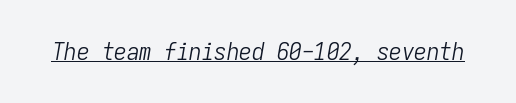
The image shows 25 px text type, italic (leaning right); set normal letter spacing, underlined.
